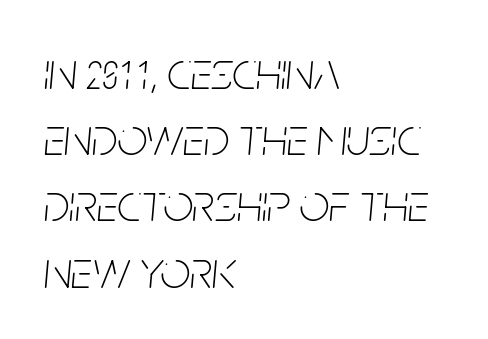
Q: Is the text bold? A: No.
Q: Is the text italic (slanted)? A: Yes, it leans right by about 5 degrees.
Q: Is the text underlined? A: No.
Q: How is the paragraph aligned? A: Left-aligned.
Q: Is the spacing between letters normal or unusually wide? A: Normal.
Q: Is the spacing between lines tight, normal or loose? A: Normal.
Q: Width (condensed, normal, or wide)? A: Condensed.
Q: Stroke contrast? A: Low.
Q: x-height? A: Large.
Q: Monospaced? A: No.
